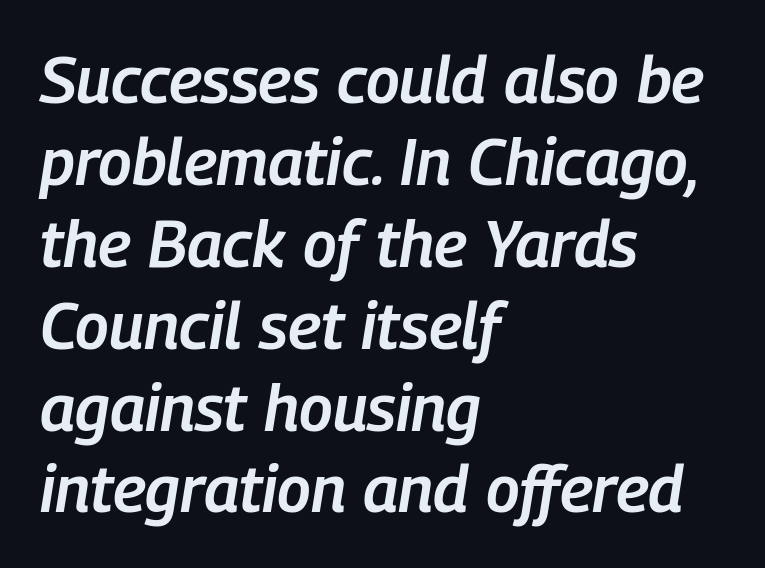
Baseline-to-baseline distance is the conventional proportion of letter height. Do the characters align in a grid? No, the font is proportional. Words appear dense and cohesive because spacing is normal. Each row of text sits above clean, open space. Slant detected: the letters are inclined.
